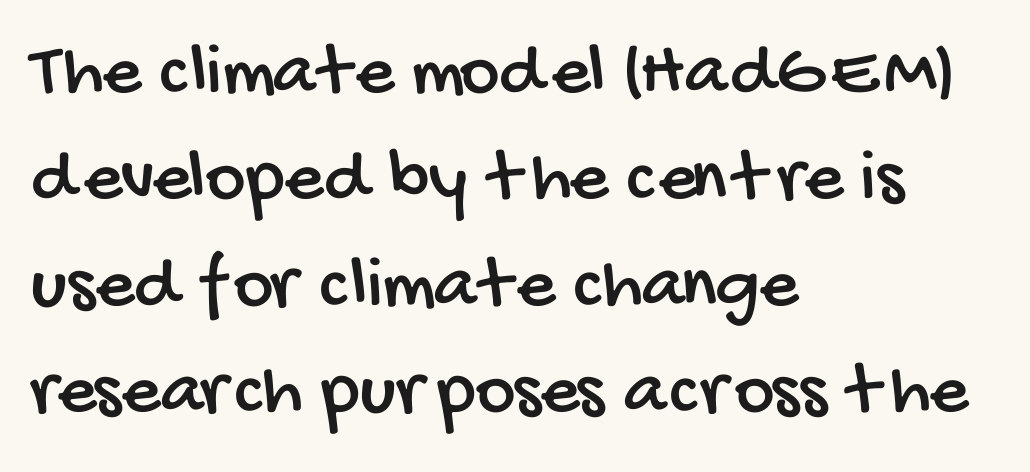
The image shows 76 px condensed sans-serif type; set left-aligned, normal line spacing (1.4x), normal letter spacing, not underlined; low stroke contrast and a large x-height.
